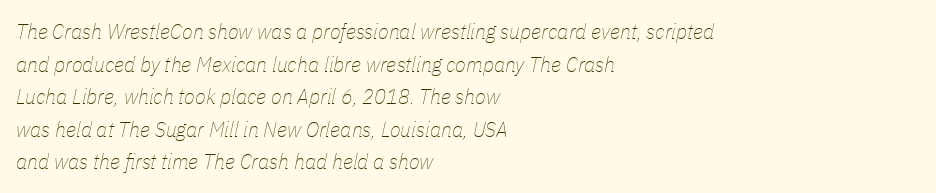
The image shows 22 px text type, italic (leaning right); set left-aligned, normal line spacing (1.48x), normal letter spacing, not underlined.
